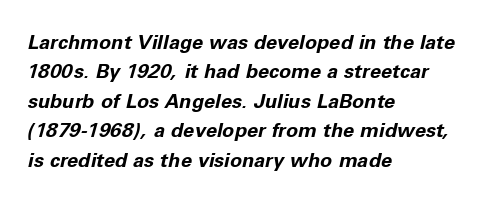
The image shows 20 px bold type, italic (leaning right); set left-aligned, normal line spacing (1.47x), normal letter spacing, not underlined.
